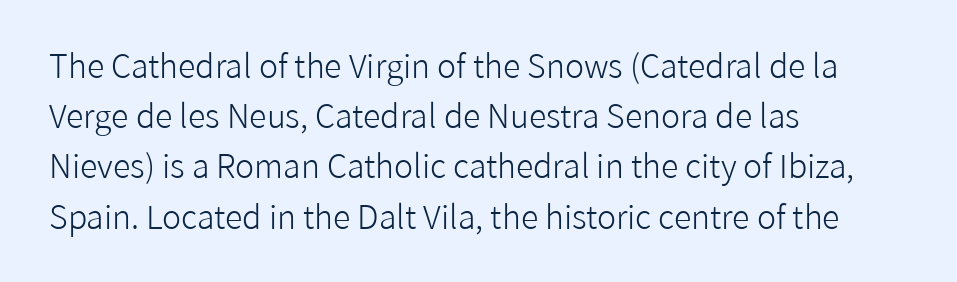
The image shows 32 px light sans-serif type, upright; set left-aligned, normal line spacing (1.57x), normal letter spacing, not underlined; low stroke contrast and a medium x-height.
